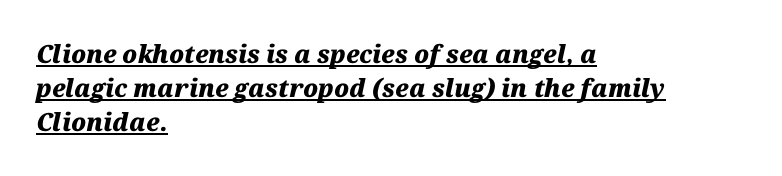
Q: Is the text bold? A: Yes.
Q: Is the text italic (slanted)? A: Yes, it leans right by about 12 degrees.
Q: Is the text underlined? A: Yes.
Q: How is the paragraph aligned? A: Left-aligned.
Q: Is the spacing between letters normal or unusually wide? A: Normal.
Q: Is the spacing between lines tight, normal or loose? A: Normal.
